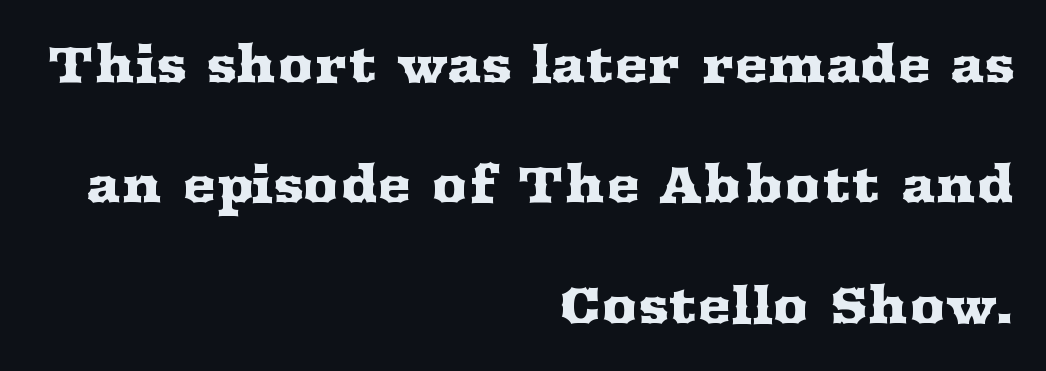
Anything drawn beneath the words? Only blank space. Teacher's note: observe the even right margin — that is flush-right alignment. Type style note: has serifs. Successive baselines arrive slowly, with a big drop between each. A typesetter would call this proportional, since set widths differ per character.
